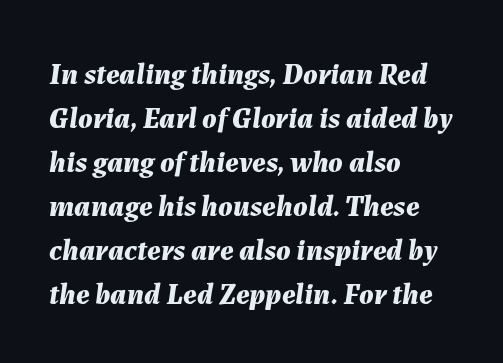
Is this a fixed-width face? No — the glyphs have proportional, varying widths. Horizontal bands of white between lines are of average thickness. How are the letters spaced? Ordinarily, with no added tracking. These lines are set flush left with a ragged right edge. A bare baseline throughout the passage.
